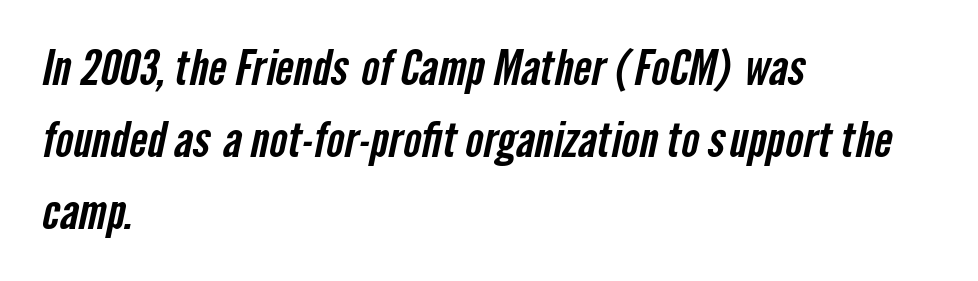
{"serif": "no", "width": "condensed", "stroke_contrast": "low", "x_height": "medium", "monospaced": "no", "underline": "no", "align": "left", "line_spacing": "normal", "line_spacing_ratio": 1.5, "letter_spacing": "normal", "letter_spacing_em": 0.0, "glyph_px": 48}
